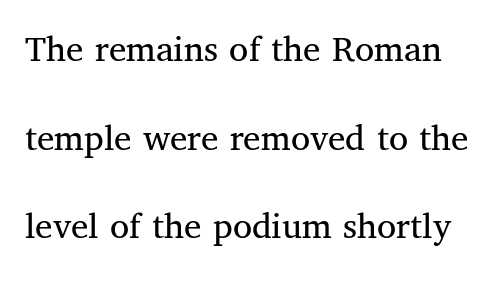
The image shows 39 px regular-weight serif type, upright; set loose line spacing (2.27x), normal letter spacing, not underlined; medium stroke contrast and a medium x-height.
